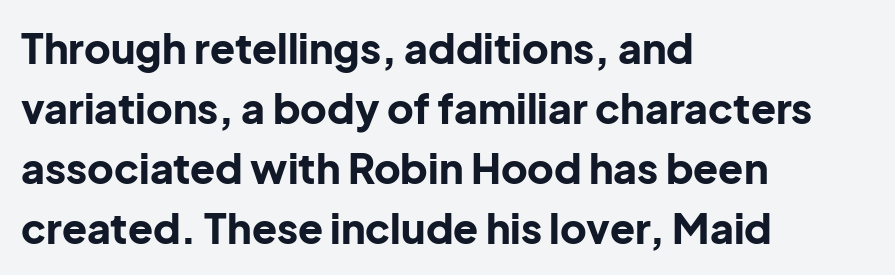
The line texture is even and compact thanks to regular tracking. Any mark beneath the type? The region is blank. The letters stand upright; this is a roman face. The passage shown stacks its lines at a standard gap.
